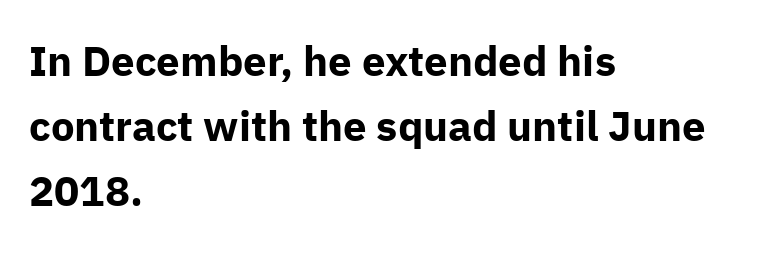
The image shows 42 px bold sans-serif type, upright; set left-aligned, normal line spacing (1.55x), normal letter spacing, not underlined; low stroke contrast and a medium x-height.
